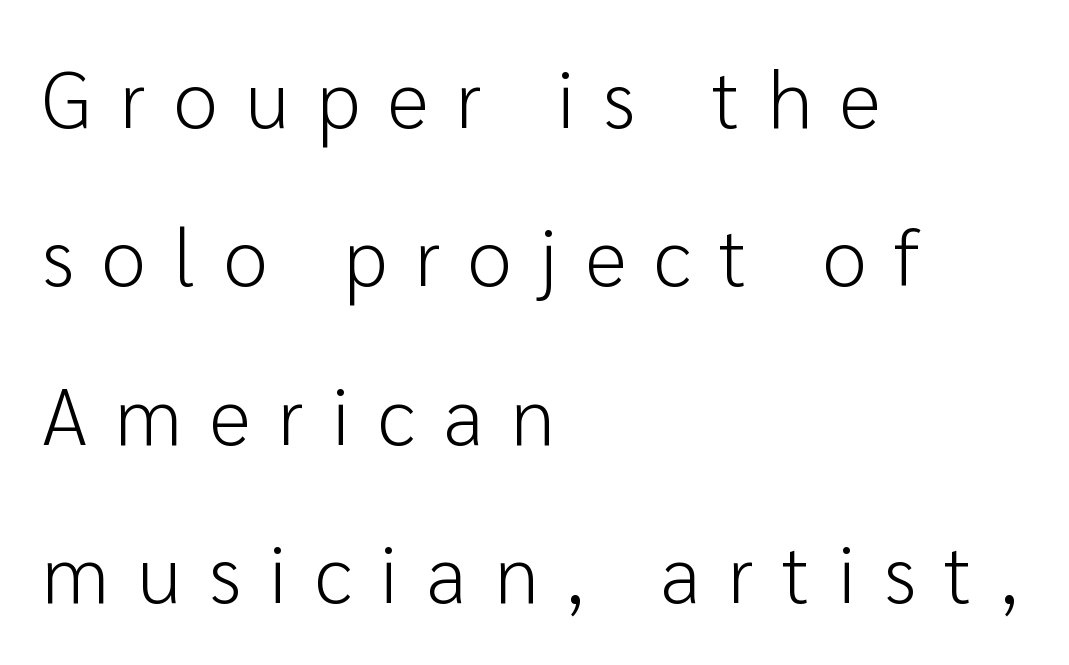
Q: Is the text bold? A: No.
Q: Is the text italic (slanted)? A: No, it is upright.
Q: Is the typeface a serif or a sans-serif typeface? A: Sans-serif.
Q: Is the text underlined? A: No.
Q: How is the paragraph aligned? A: Left-aligned.
Q: Is the spacing between letters normal or unusually wide? A: Unusually wide.
Q: Is the spacing between lines tight, normal or loose? A: Loose.
Q: Width (condensed, normal, or wide)? A: Normal.
Q: Stroke contrast? A: Low.
Q: x-height? A: Medium.
Q: Monospaced? A: No.
